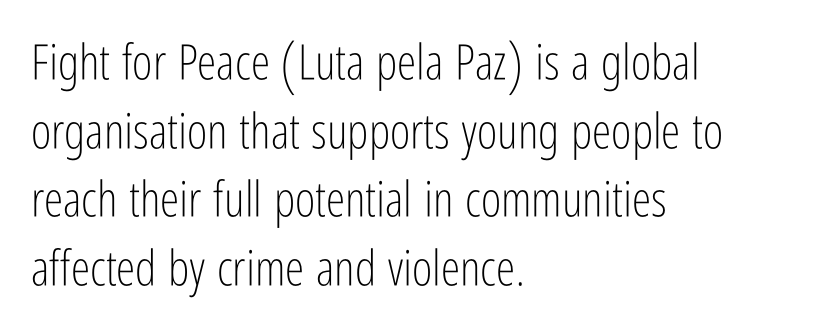
Rule under the text: the space is simply empty. Normally led — the rows are evenly, conventionally spaced. This sample has the flowing, uneven cadence of proportional lettering. Each word holds together tightly as a unit, with standard inter-letter gaps.
